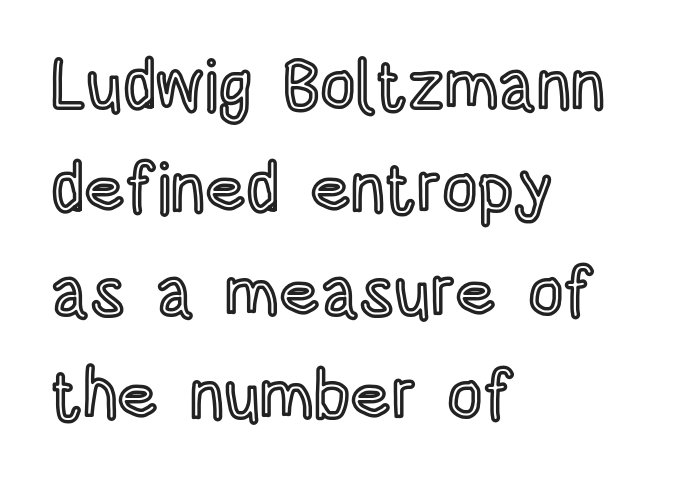
This rendering uses left alignment, leaving the right contour irregular. You could call the tracking neutral — neither tight nor loose. Only glyphs here, with clear space below each row. Each letter keeps its own natural width here, so spacing adapts to shape. This is the regular roman posture of the typeface. The rendering uses a moderate line-height, typical for paragraphs.
